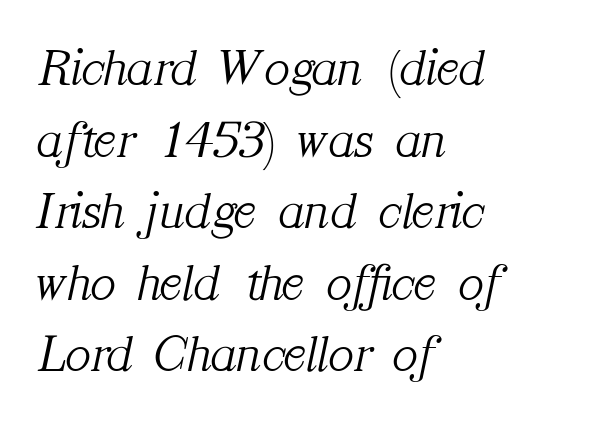
The image shows 53 px light serif type, italic (leaning right); set left-aligned, normal line spacing (1.35x), normal letter spacing, not underlined; medium stroke contrast and a medium x-height.
